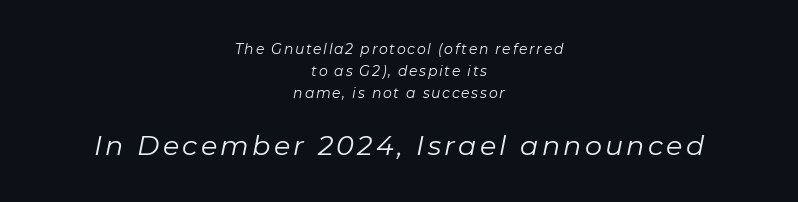
The image shows 27 px text type, italic (leaning right); set centered, normal line spacing (1.57x), not underlined; the second (bottom) block is 1.93x larger.
